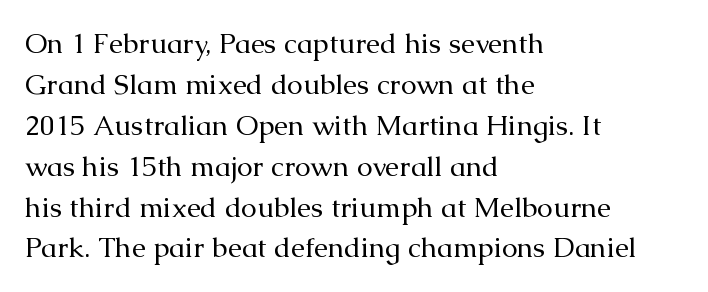
The image shows 28 px regular-weight serif type, upright; set left-aligned, normal line spacing (1.46x), normal letter spacing, not underlined; medium stroke contrast and a medium x-height.
